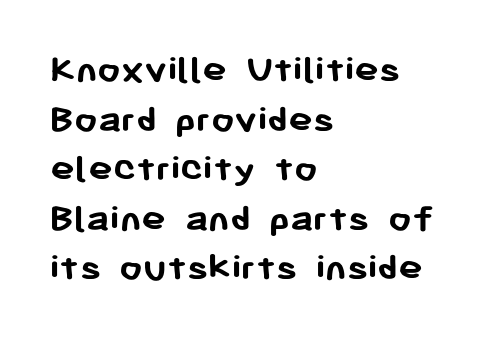
The image shows 41 px semibold sans-serif type, upright; set left-aligned, line spacing 1.21x, normal letter spacing, not underlined; low stroke contrast and a medium x-height.
